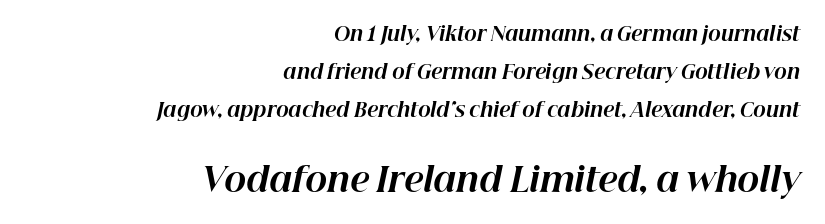
Q: Is the text bold? A: Yes.
Q: Is the text italic (slanted)? A: Yes, it leans right by about 12 degrees.
Q: Is the text underlined? A: No.
Q: How is the paragraph aligned? A: Right-aligned.
Q: Is the spacing between letters normal or unusually wide? A: Normal.
Q: Is the spacing between lines tight, normal or loose? A: Loose.
Q: Which block of text is set in a larger size, the first (top) or the second (bottom)? A: The second (bottom) one.
Q: Width (condensed, normal, or wide)? A: Normal.
Q: Stroke contrast? A: High.
Q: x-height? A: Medium.
Q: Monospaced? A: No.
